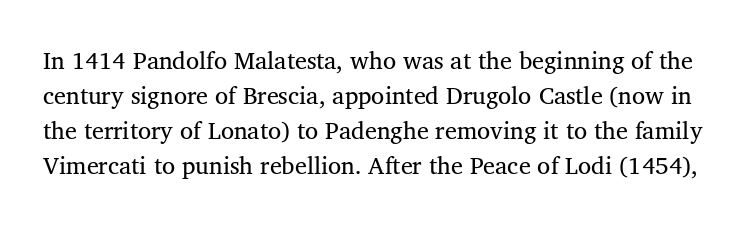
Q: Is the text bold? A: No.
Q: Is the text italic (slanted)? A: No, it is upright.
Q: Is the text underlined? A: No.
Q: Is the spacing between letters normal or unusually wide? A: Normal.
Q: Is the spacing between lines tight, normal or loose? A: Normal.
